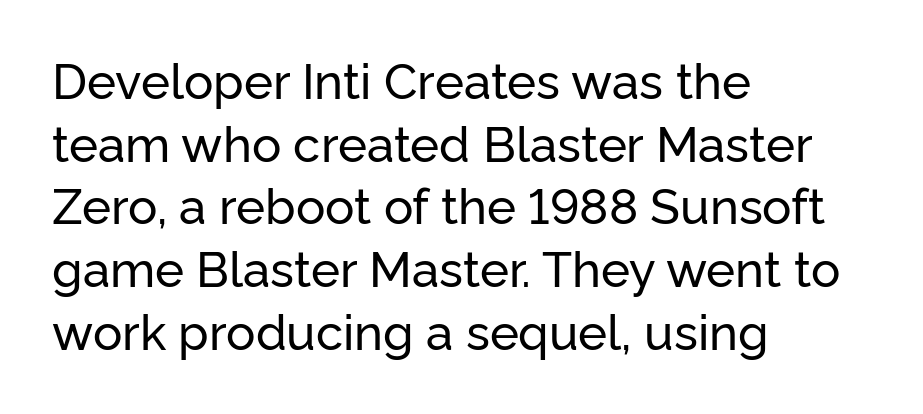
Q: Is the text italic (slanted)? A: No, it is upright.
Q: Is the typeface a serif or a sans-serif typeface? A: Sans-serif.
Q: Is the text underlined? A: No.
Q: How is the paragraph aligned? A: Left-aligned.
Q: Is the spacing between letters normal or unusually wide? A: Normal.
Q: Is the spacing between lines tight, normal or loose? A: Normal.
Q: Width (condensed, normal, or wide)? A: Normal.
Q: Stroke contrast? A: Low.
Q: x-height? A: Medium.
Q: Monospaced? A: No.
